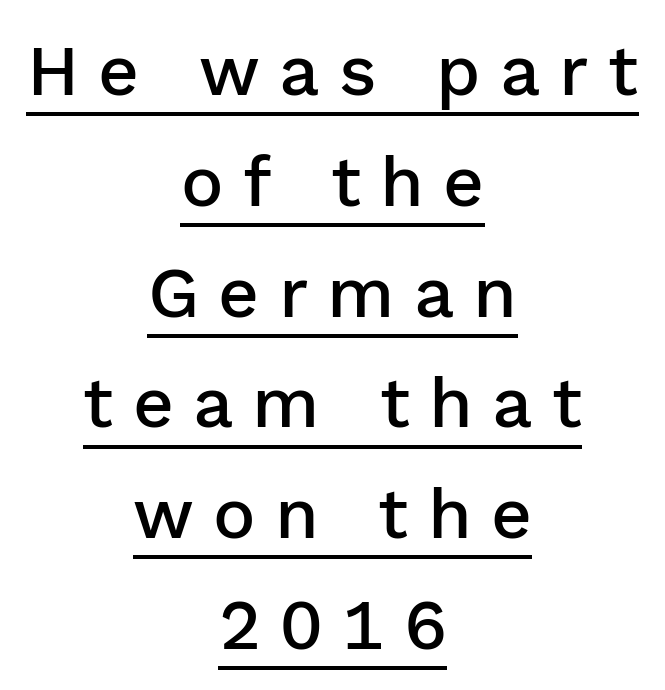
Q: Is the text bold? A: Semi-bold.
Q: Is the text italic (slanted)? A: No, it is upright.
Q: Is the typeface a serif or a sans-serif typeface? A: Sans-serif.
Q: Is the text underlined? A: Yes.
Q: How is the paragraph aligned? A: Centered.
Q: Is the spacing between letters normal or unusually wide? A: Unusually wide.
Q: Is the spacing between lines tight, normal or loose? A: Normal.
Q: Width (condensed, normal, or wide)? A: Normal.
Q: Stroke contrast? A: Low.
Q: x-height? A: Medium.
Q: Monospaced? A: No.
